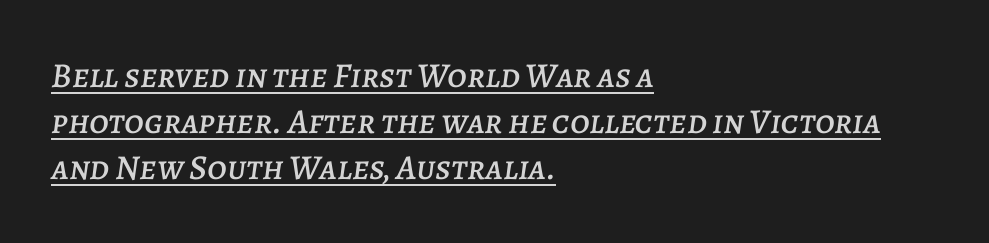
Regarding leading, the lines here are spaced in the standard way. Caption: multi-line text, flush left, ragged right. The letters advance in unequal steps, a hallmark of proportional type. Nothing unusual about the tracking: characters are spaced as the font intends.
